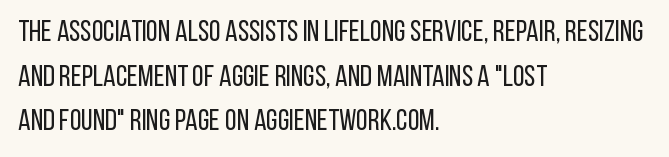
Q: Is the text bold? A: No.
Q: Is the text italic (slanted)? A: No, it is upright.
Q: Is the typeface a serif or a sans-serif typeface? A: Sans-serif.
Q: Is the text underlined? A: No.
Q: How is the paragraph aligned? A: Left-aligned.
Q: Is the spacing between letters normal or unusually wide? A: Normal.
Q: Is the spacing between lines tight, normal or loose? A: Normal.
Q: Width (condensed, normal, or wide)? A: Condensed.
Q: Stroke contrast? A: Low.
Q: x-height? A: Large.
Q: Monospaced? A: No.
